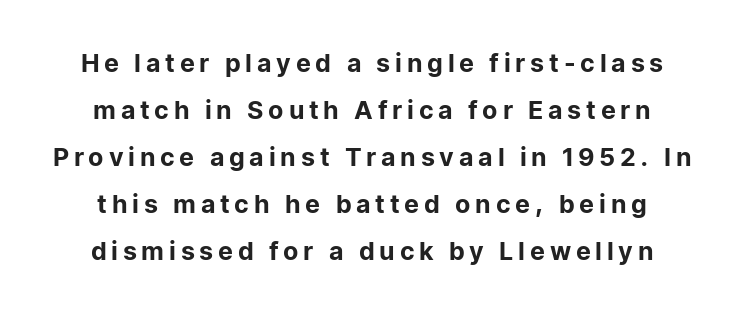
{"italic": "no", "underline": "no", "align": "center", "line_spacing_ratio": 1.88, "glyph_px": 25}
